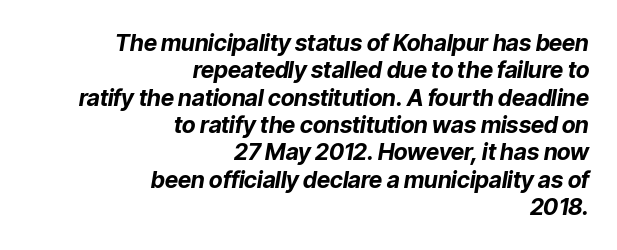
Q: Is the text bold? A: Yes.
Q: Is the text italic (slanted)? A: Yes, it leans right by about 9 degrees.
Q: Is the text underlined? A: No.
Q: How is the paragraph aligned? A: Right-aligned.
Q: Is the spacing between letters normal or unusually wide? A: Normal.
